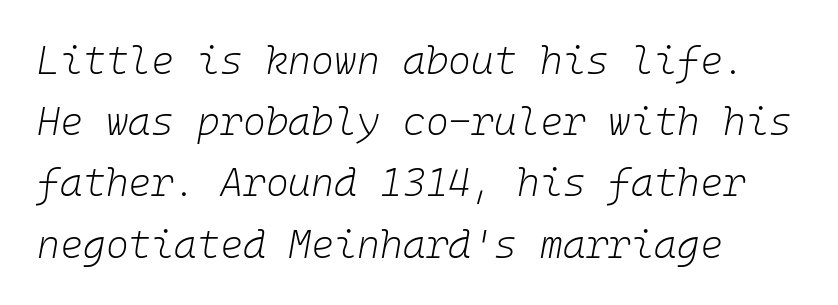
Quick note: underline off. A light-to-regular cut is what we see here. Line spacing here is normal. Default kerning and tracking; the words read as compact shapes. The glyphs look as if they've been sheared to an angle. Every row of glyphs begins at an identical x-position on the left.
